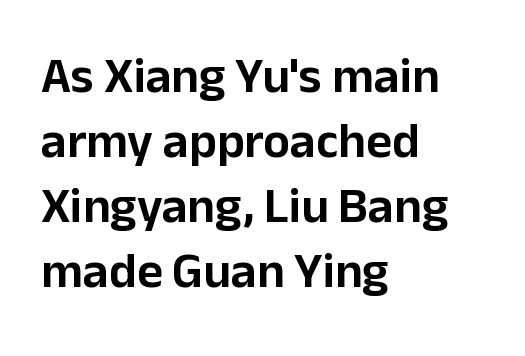
{"serif": "no", "italic": "no", "width": "normal", "stroke_contrast": "low", "x_height": "medium", "monospaced": "no", "underline": "no", "align": "left", "line_spacing": "normal", "line_spacing_ratio": 1.3, "letter_spacing": "normal", "letter_spacing_em": 0.0, "glyph_px": 50}
